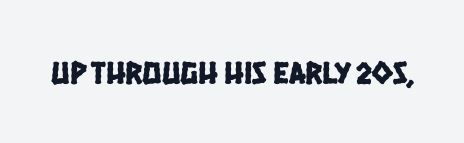
The space directly below the letters is spotless. Look at the tracking — it's just the regular setting, nothing added. Note the varied advance widths — an 'i' is clearly narrower than an 'm'. Is this a sans? Yes — the strokes have no serifs.
